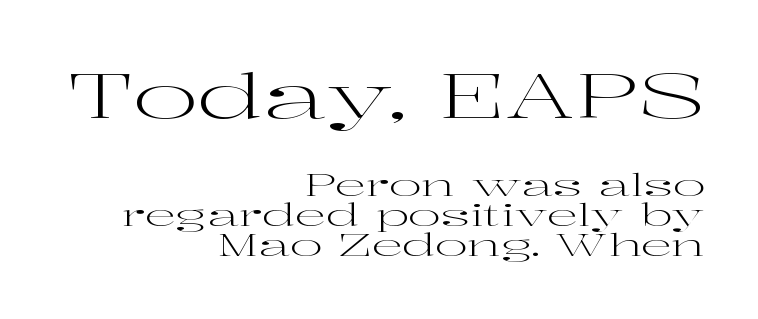
Nothing heavy about these letters — not bold at all. Serifs: yes, visible at the terminals of the letterforms. The foot of each line stays bare and open. Does the bottom block carry the larger type? No, the top block does. The rendering uses natural spacing where letterforms have individual widths.
